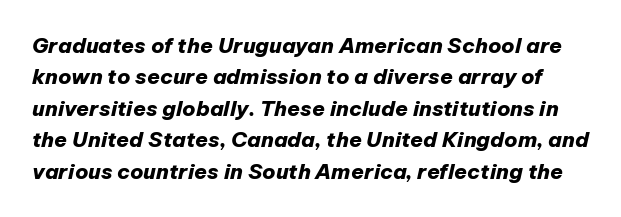
The image shows 21 px bold type, italic (leaning right); set normal line spacing (1.5x), normal letter spacing, not underlined.
